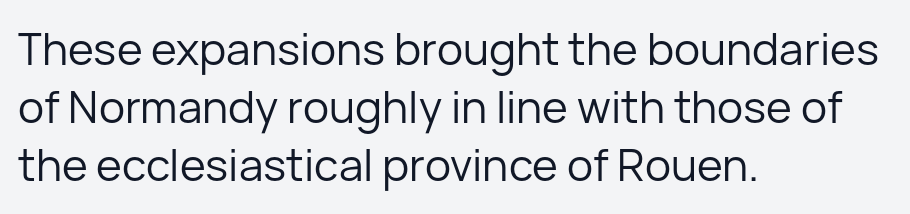
The image shows 44 px regular-weight sans-serif type, upright; set left-aligned, normal line spacing (1.32x), normal letter spacing, not underlined; low stroke contrast and a medium x-height.
